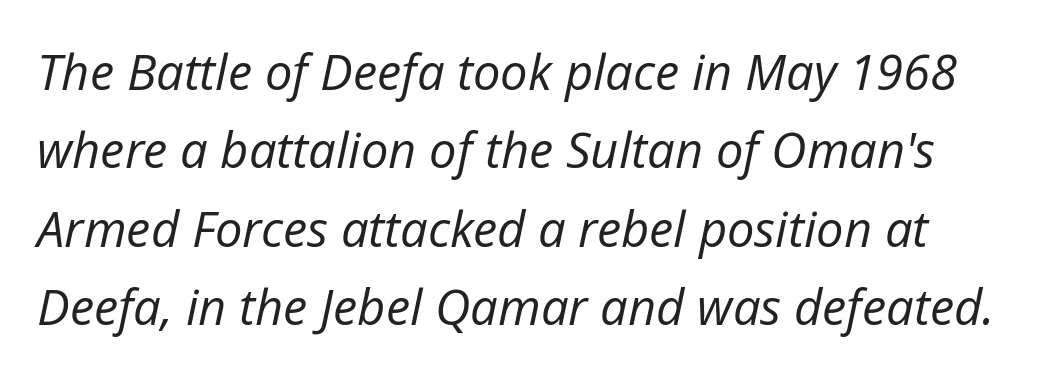
Here the glyphs are tracked normally, forming tight word shapes. Is this a heavy cut? Hardly; it is regular or lighter. Baseline-to-baseline distance is the conventional proportion of letter height. The baseline area is clear.
